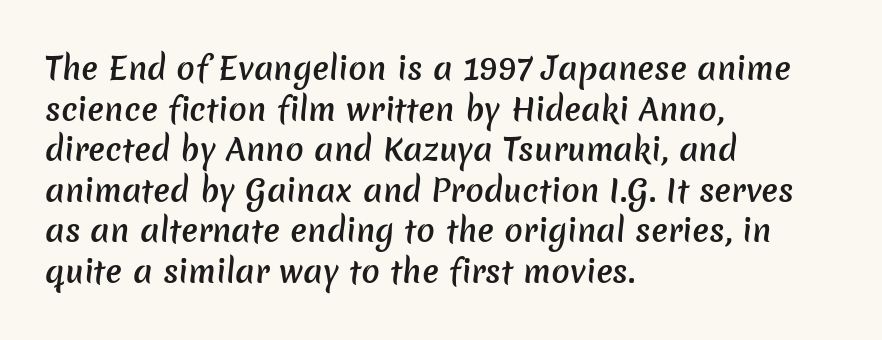
Q: Is the text bold? A: Semi-bold.
Q: Is the typeface a serif or a sans-serif typeface? A: Sans-serif.
Q: Is the text underlined? A: No.
Q: How is the paragraph aligned? A: Left-aligned.
Q: Is the spacing between letters normal or unusually wide? A: Normal.
Q: Is the spacing between lines tight, normal or loose? A: Normal.
Q: Width (condensed, normal, or wide)? A: Normal.
Q: Stroke contrast? A: Low.
Q: x-height? A: Medium.
Q: Monospaced? A: No.
